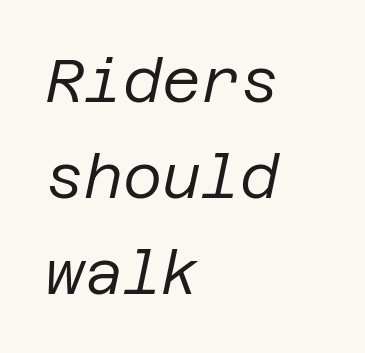
The baseline area is clear. How would I describe the line gaps? Plain and ordinary. This sample uses an oblique cut, with every glyph tilted off the vertical. Nobody touched the tracking dial on this one. Horizontally, the lines are justified to the leading edge only. Is the stroke heavy? The answer is a plain regular-or-lighter.
